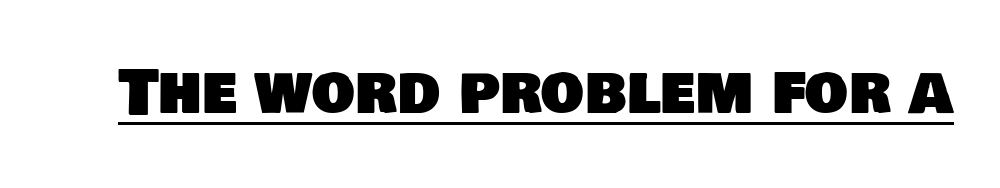
The image shows 61 px sans-serif type; set normal letter spacing, underlined; low stroke contrast and a large x-height.
